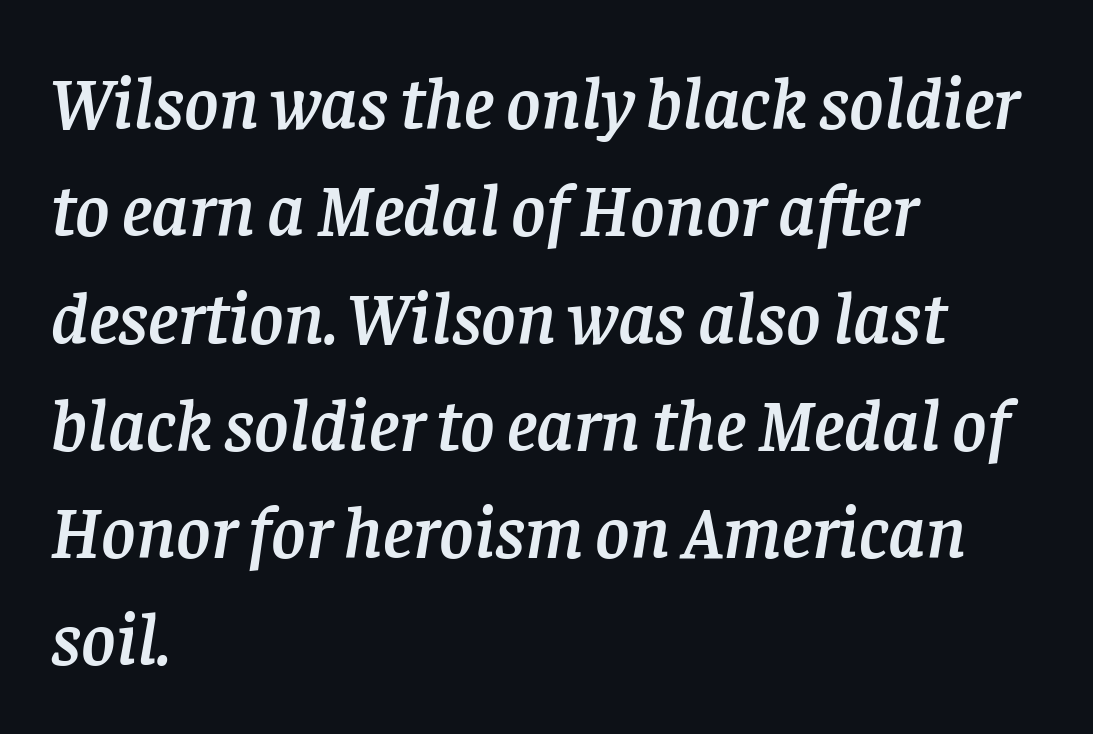
All the whitespace from short lines collects on the right. Each row of text sits above clean, open space. The axis of the letterforms is tilted away from vertical. Glyph-to-glyph distance matches everyday printed text. Do the characters align in a grid? No, the font is proportional.
